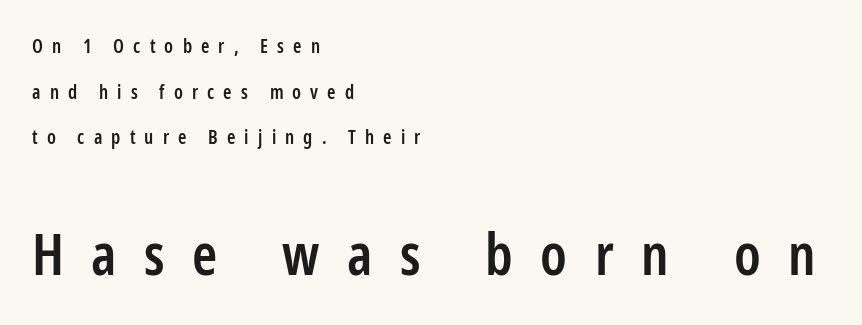
The image shows 57 px semibold, condensed sans-serif type, upright; set left-aligned, loose line spacing (2.4x), unusually wide letter spacing (+0.48 em), not underlined; the second (bottom) block is 3.0x larger; low stroke contrast and a medium x-height.
